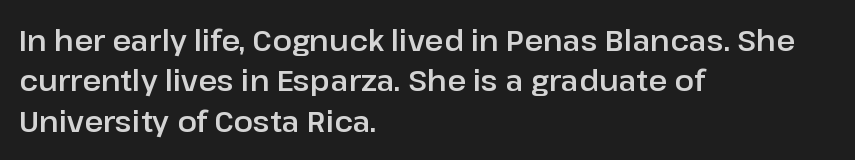
{"serif": "no", "italic": "no", "width": "normal", "stroke_contrast": "low", "x_height": "medium", "monospaced": "no", "underline": "no", "align": "left", "line_spacing": "normal", "line_spacing_ratio": 1.39, "letter_spacing": "normal", "letter_spacing_em": 0.0, "glyph_px": 29}
